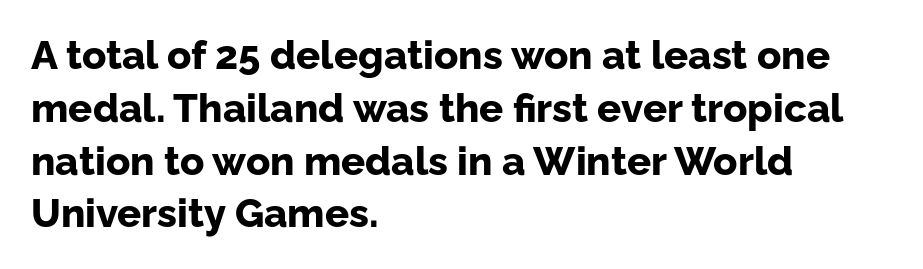
Rendered with straight, roman letterforms. Descender tails drop into unmarked territory. Leading: standard. The rendering shows plain stroke endings on the letterforms — a sans-serif design. Pretty heavy lettering here — definitely bold. Compared with a centered layout, this one pins lines to the left instead.
